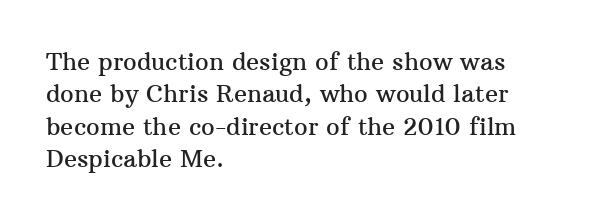
Glyph-to-glyph distance matches everyday printed text. Teacher's note: observe the even left margin — that is flush-left alignment. Type without underlining. This sample keeps an unexceptional amount of space between lines. This is roman type, the default non-slanted kind.
